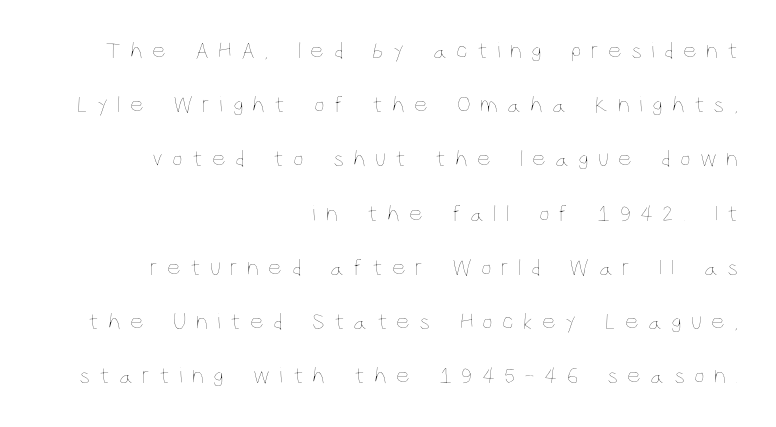
Leading is clearly above the norm, producing a sparse column. Rendered with straight, roman letterforms. The strip under each line holds only bare page. The typesetting does not lean heavy: it is not bold.
